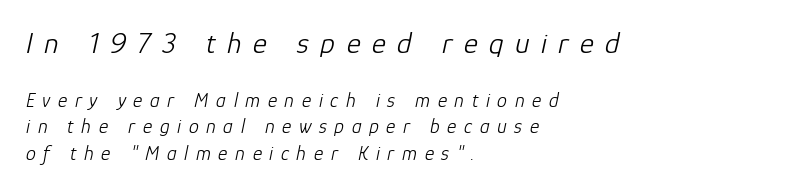
Q: Is the text bold? A: No.
Q: Is the text italic (slanted)? A: Yes, it leans right by about 12 degrees.
Q: Is the text underlined? A: No.
Q: How is the paragraph aligned? A: Left-aligned.
Q: Is the spacing between letters normal or unusually wide? A: Unusually wide.
Q: Is the spacing between lines tight, normal or loose? A: Normal.
Q: Which block of text is set in a larger size, the first (top) or the second (bottom)? A: The first (top) one.
Q: Width (condensed, normal, or wide)? A: Normal.
Q: Stroke contrast? A: Low.
Q: x-height? A: Medium.
Q: Monospaced? A: No.
